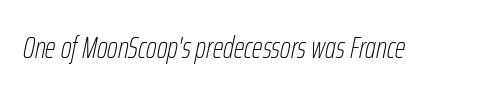
You could call the tracking neutral — neither tight nor loose. The specimen reads as italic at a glance. A quiet, ordinary-to-light weight characterises the typeface. Do the characters align in a grid? No, the font is proportional. Any mark beneath the type? The region is blank.
